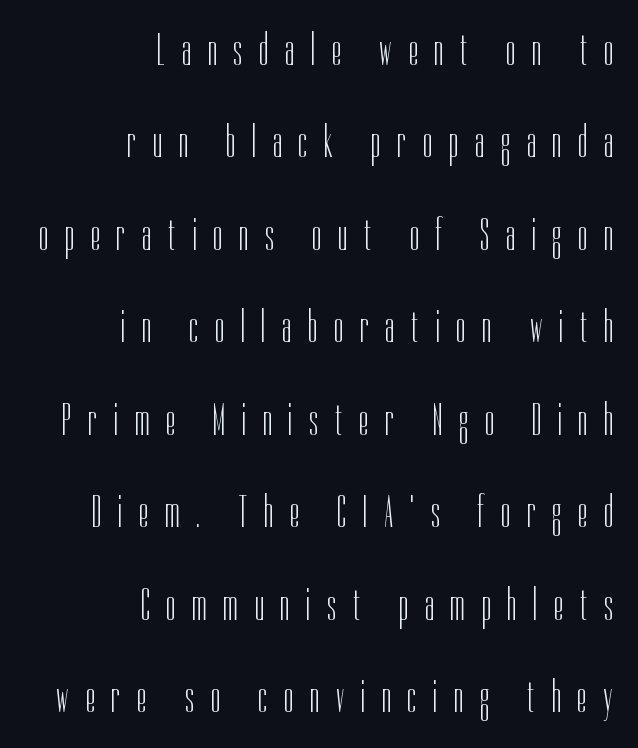
The image shows 46 px light, condensed sans-serif type, upright; set right-aligned, loose line spacing (2.01x), unusually wide letter spacing (+0.37 em), not underlined; low stroke contrast and a medium x-height.
